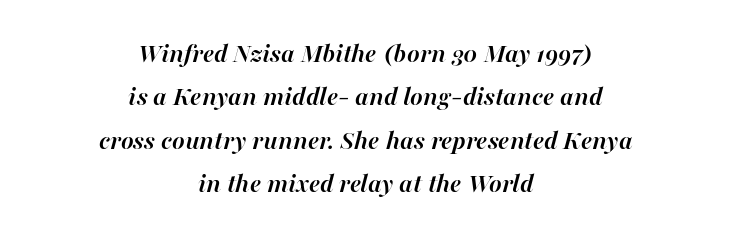
Visually the block forms a symmetrical silhouette, jagged on both flanks. A typesetter would call this leading conventional body-copy spacing. Unmarked baselines from the first word to the last. The letterforms sit shoulder to shoulder at normal distance.
